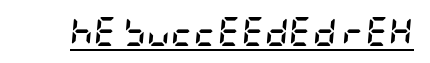
Somebody hit Ctrl+U on this one — the words are underlined. The rendering applies a slant to the glyphs. Is the type bold? Yes — the strokes are clearly thick and heavy. You could call the tracking neutral — neither tight nor loose.
